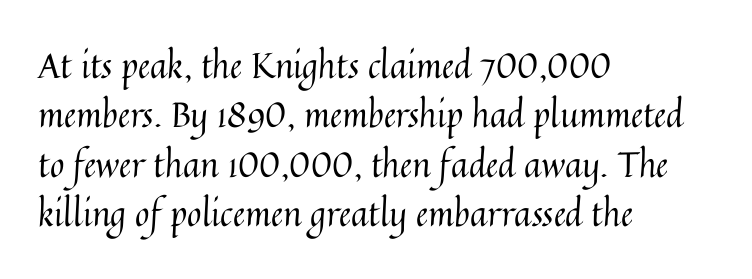
Default kerning and tracking; the words read as compact shapes. No word sits above an underline. The face used here is proportionally spaced, like ordinary book or web type. Leading: standard. Ink coverage per letter is moderate at most.
